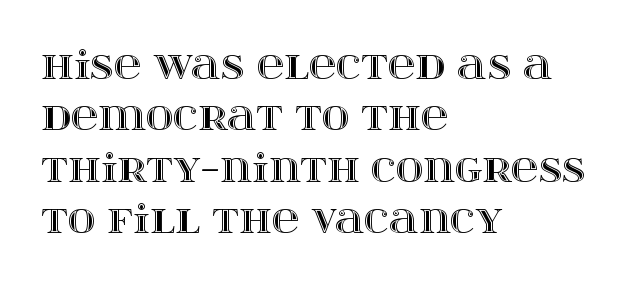
Q: Is the text italic (slanted)? A: No, it is upright.
Q: Is the text underlined? A: No.
Q: How is the paragraph aligned? A: Left-aligned.
Q: Is the spacing between letters normal or unusually wide? A: Normal.
Q: Is the spacing between lines tight, normal or loose? A: Normal.
Q: Width (condensed, normal, or wide)? A: Wide.
Q: x-height? A: Large.
Q: Monospaced? A: No.
